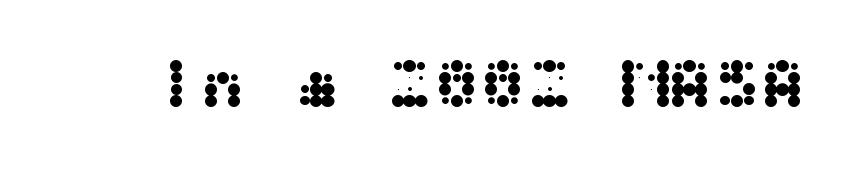
{"serif": "no", "italic": "no", "width": "wide", "stroke_contrast": "medium", "x_height": "medium", "underline": "no", "letter_spacing": "normal", "letter_spacing_em": 0.0, "glyph_px": 70}
